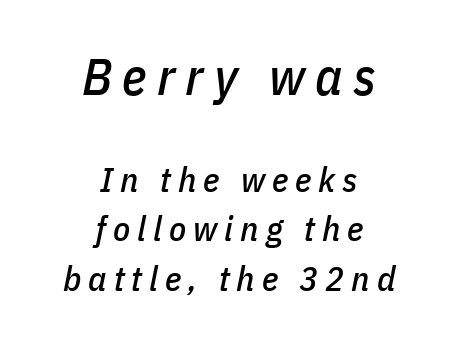
The image shows 52 px condensed type, italic (leaning right); set centered, normal line spacing (1.41x), unusually wide letter spacing (+0.2 em), not underlined; the first (top) block is 1.49x larger; low stroke contrast and a medium x-height.
